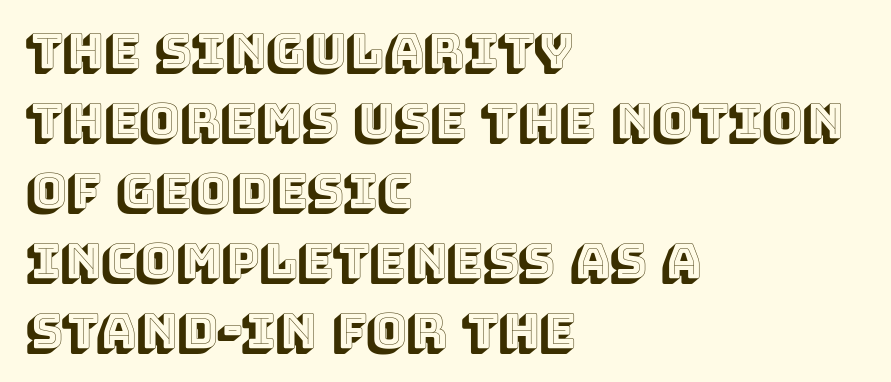
The horizontal fit of the characters is conventional and even. Rows of type keep a routine distance in the vertical direction. A typesetter would call this proportional, since set widths differ per character. This rendering uses left alignment, leaving the right contour irregular. Beneath every word, the page is bare.
